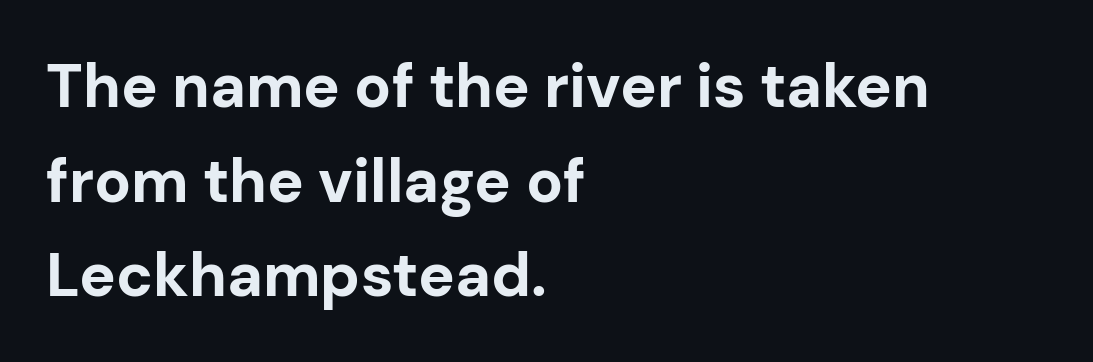
Q: Is the text bold? A: Yes.
Q: Is the text italic (slanted)? A: No, it is upright.
Q: Is the typeface a serif or a sans-serif typeface? A: Sans-serif.
Q: Is the text underlined? A: No.
Q: How is the paragraph aligned? A: Left-aligned.
Q: Is the spacing between letters normal or unusually wide? A: Normal.
Q: Is the spacing between lines tight, normal or loose? A: Normal.
Q: Width (condensed, normal, or wide)? A: Normal.
Q: Stroke contrast? A: Low.
Q: x-height? A: Medium.
Q: Monospaced? A: No.
